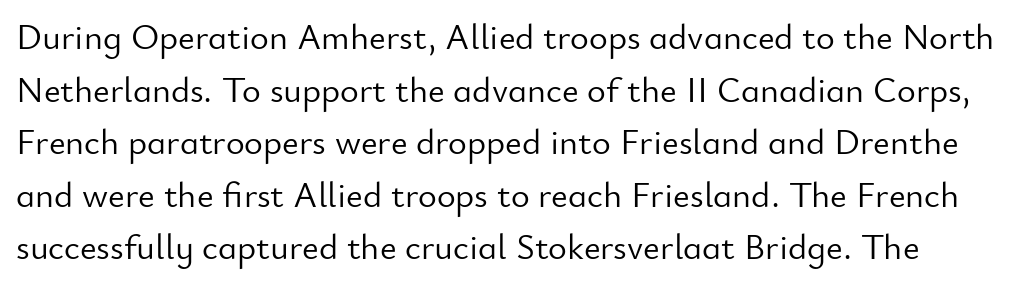
The image shows 36 px light sans-serif type, upright; set normal line spacing (1.46x), normal letter spacing, not underlined; low stroke contrast and a small x-height.
